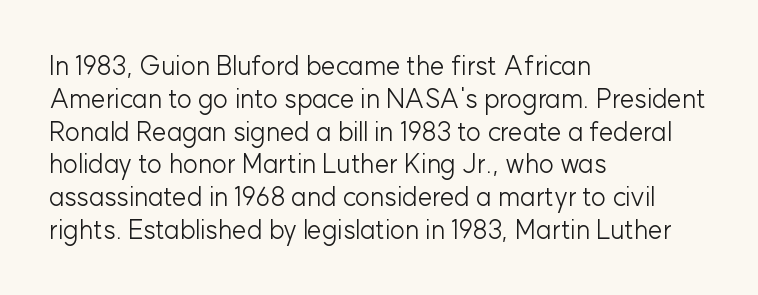
The image shows 26 px text type, upright; set left-aligned, normal line spacing (1.26x), normal letter spacing, not underlined.
